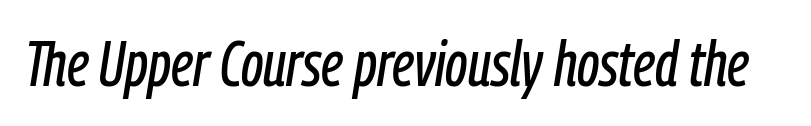
Q: Is the text italic (slanted)? A: Yes, it leans right by about 9 degrees.
Q: Is the text underlined? A: No.
Q: Is the spacing between letters normal or unusually wide? A: Normal.
Q: Width (condensed, normal, or wide)? A: Condensed.
Q: Stroke contrast? A: Low.
Q: x-height? A: Medium.
Q: Monospaced? A: No.
